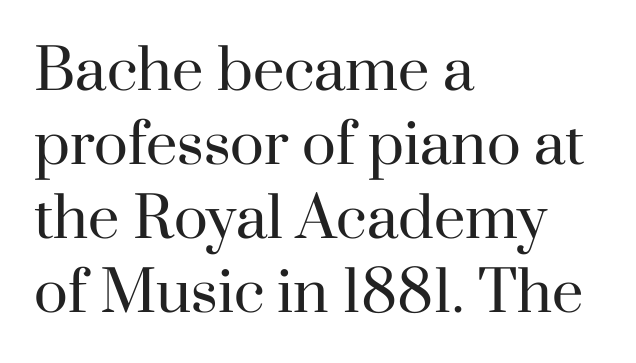
The image shows 56 px regular-weight serif type, upright; set left-aligned, normal line spacing (1.32x), normal letter spacing, not underlined; high stroke contrast and a small x-height.
